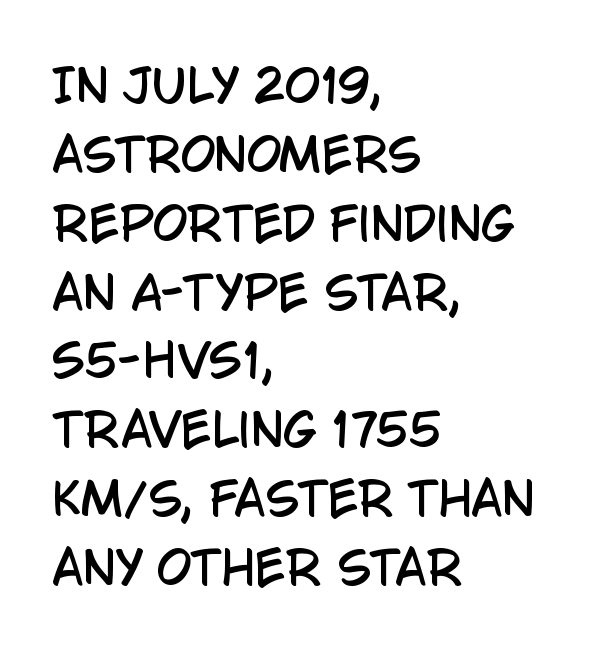
{"serif": "no", "italic": "no", "width": "condensed", "stroke_contrast": "low", "x_height": "large", "monospaced": "no", "underline": "no", "align": "left", "line_spacing": "normal", "line_spacing_ratio": 1.53, "letter_spacing": "normal", "letter_spacing_em": 0.0, "glyph_px": 45}
